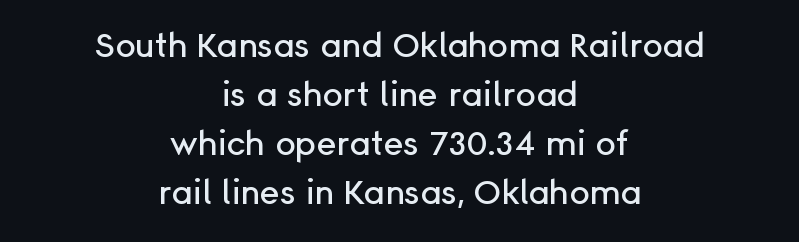
{"serif": "no", "italic": "no", "width": "normal", "stroke_contrast": "low", "x_height": "medium", "monospaced": "no", "underline": "no", "align": "center", "line_spacing": "normal", "line_spacing_ratio": 1.44, "letter_spacing": "normal", "letter_spacing_em": 0.0, "glyph_px": 34}
